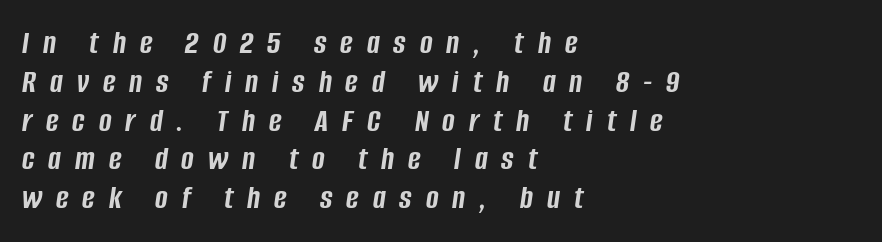
The setting favours the left margin, as ordinary paragraphs usually do. These lines are rendered in a variable-pitch font. The letters are bold, with thick, heavy strokes. Regarding leading, the lines here are crowded together. Would a proofreader flag this as italicized? Yes. Unmarked baselines from the first word to the last.
